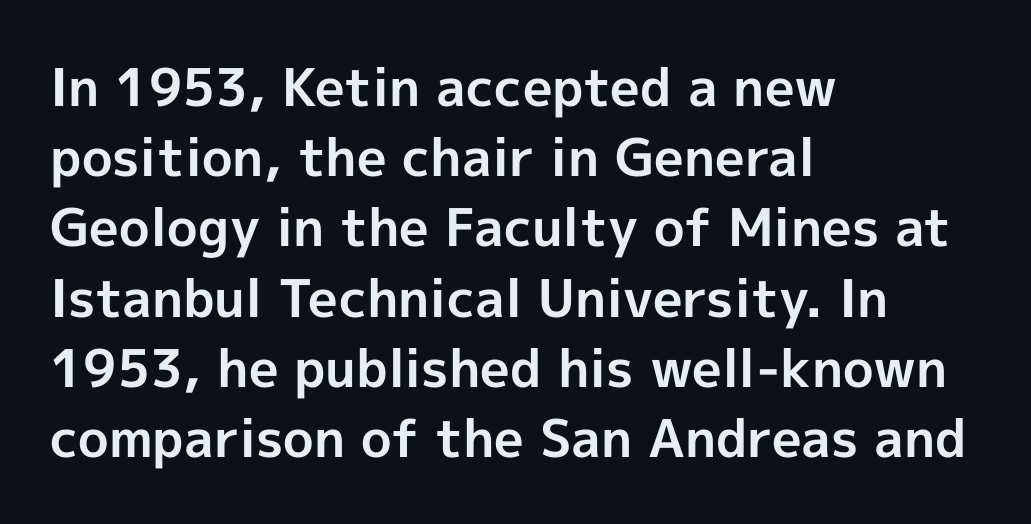
Just letters on the line, the space beneath them empty. Line spacing here is normal. Character widths vary here, with narrow letters taking less room than wide ones. How are the letters spaced? Ordinarily, with no added tracking.
